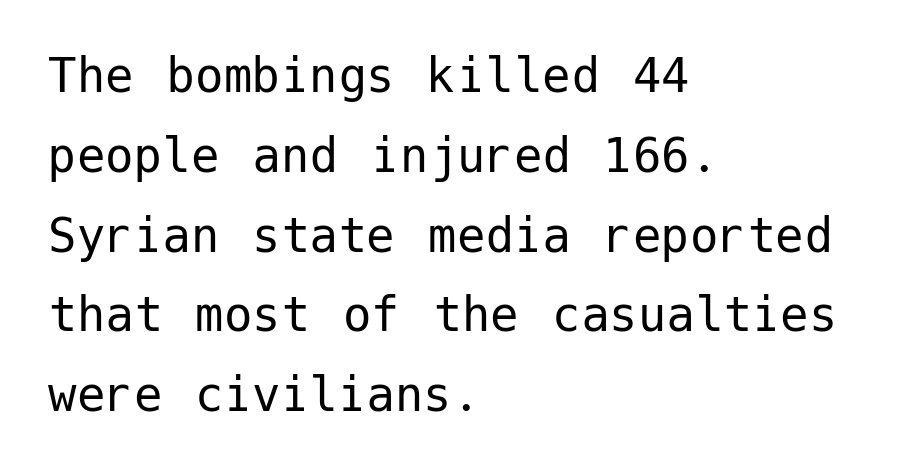
{"serif": "no", "italic": "no", "bold": "no", "weight": "regular", "width": "normal", "stroke_contrast": "low", "x_height": "medium", "underline": "no", "align": "left", "line_spacing": "normal", "line_spacing_ratio": 1.4, "letter_spacing": "normal", "letter_spacing_em": 0.0, "glyph_px": 57}
